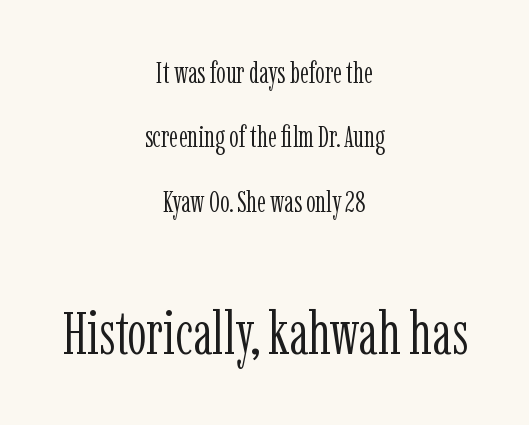
The passage shown is typed in a proportional face where columns would drift. Between these two stacked blocks, the lower one wins on size. Look at the tracking — it's just the regular setting, nothing added. This is the regular roman posture of the typeface. Unbolded letterforms with no extra heft. The vertical gap from one line to the next is large.
